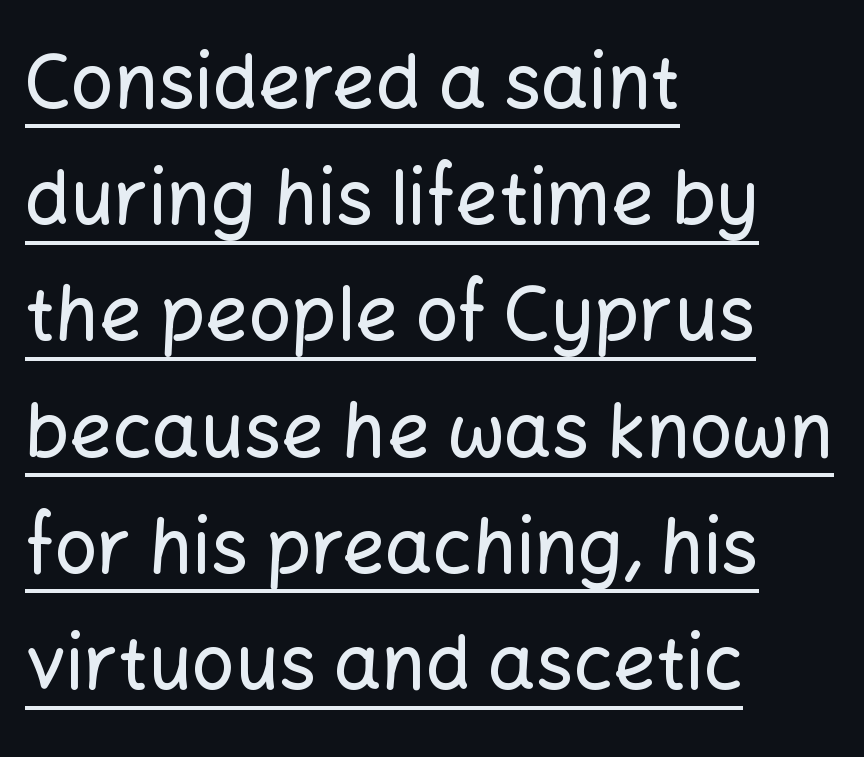
{"serif": "no", "italic": "no", "width": "normal", "stroke_contrast": "low", "x_height": "medium", "monospaced": "no", "underline": "yes", "align": "left", "line_spacing": "normal", "line_spacing_ratio": 1.55, "letter_spacing": "normal", "letter_spacing_em": 0.0, "glyph_px": 75}
